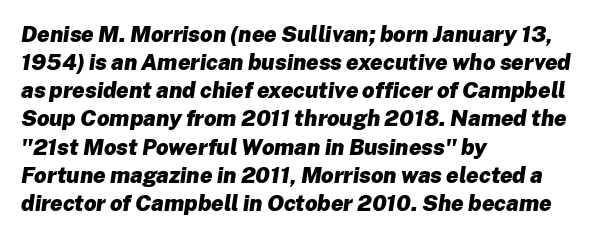
Q: Is the text bold? A: Yes.
Q: Is the text italic (slanted)? A: Yes, it leans right by about 8 degrees.
Q: Is the text underlined? A: No.
Q: How is the paragraph aligned? A: Left-aligned.
Q: Is the spacing between letters normal or unusually wide? A: Normal.
Q: Is the spacing between lines tight, normal or loose? A: Normal.
